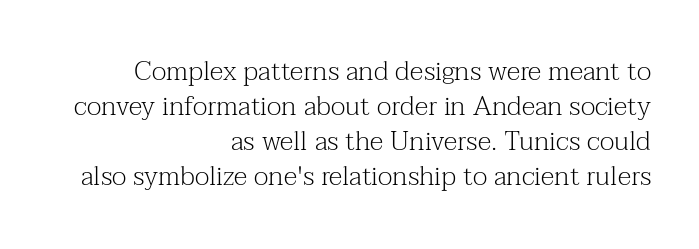
Q: Is the text bold? A: No.
Q: Is the text italic (slanted)? A: No, it is upright.
Q: Is the text underlined? A: No.
Q: How is the paragraph aligned? A: Right-aligned.
Q: Is the spacing between letters normal or unusually wide? A: Normal.
Q: Is the spacing between lines tight, normal or loose? A: Normal.
